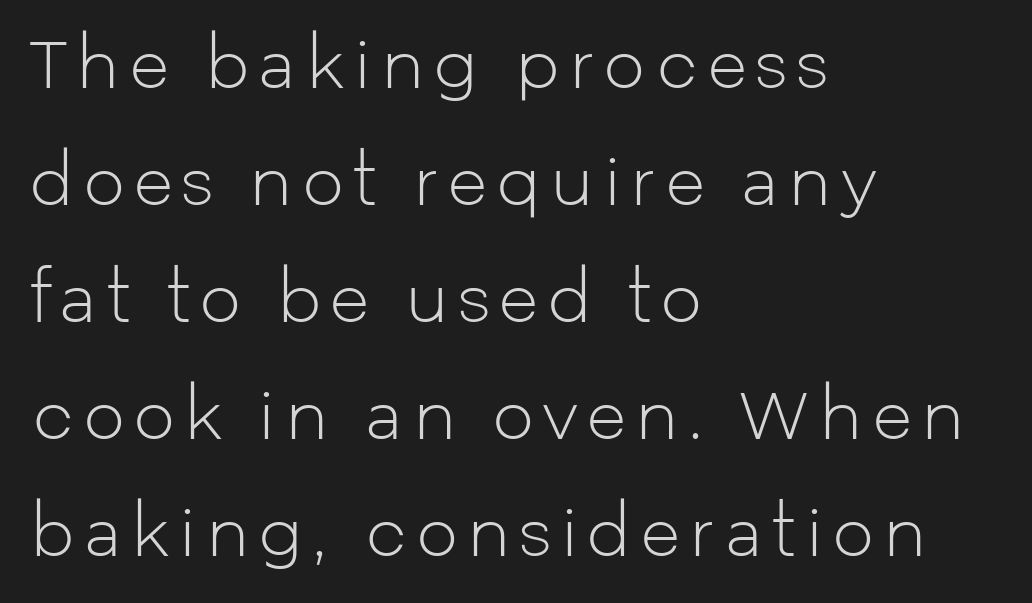
{"serif": "no", "italic": "no", "bold": "no", "weight": "light", "width": "normal", "stroke_contrast": "low", "x_height": "medium", "monospaced": "no", "underline": "no", "align": "left", "line_spacing_ratio": 1.8, "glyph_px": 65}
